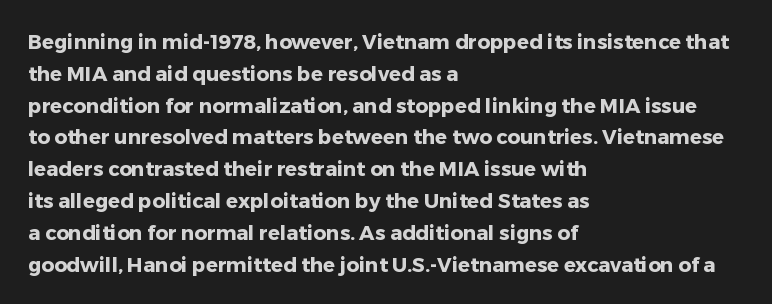
Upright lettering throughout. The foot of each line stays bare and open. Line spacing here is normal. The letters sit at their default tracking, neither squeezed nor spread. The setting favours the left margin, as ordinary paragraphs usually do. These words are printed bold, with thick strokes throughout.
